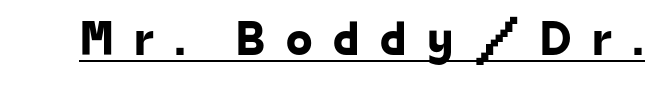
{"serif": "no", "width": "normal", "stroke_contrast": "low", "x_height": "medium", "monospaced": "no", "underline": "yes", "letter_spacing": "wide", "letter_spacing_em": 0.43, "glyph_px": 48}
